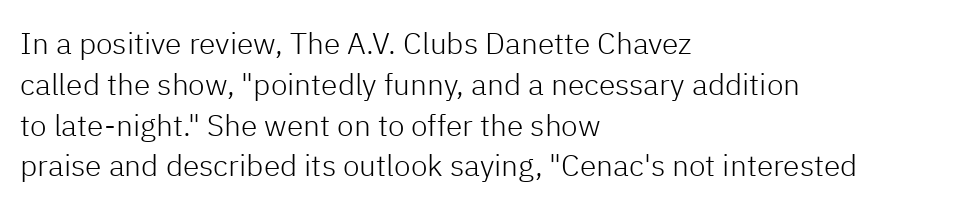
{"serif": "no", "italic": "no", "bold": "no", "weight": "light", "width": "normal", "stroke_contrast": "low", "x_height": "medium", "monospaced": "no", "underline": "no", "align": "left", "line_spacing": "normal", "line_spacing_ratio": 1.36, "letter_spacing": "normal", "letter_spacing_em": 0.0, "glyph_px": 30}
